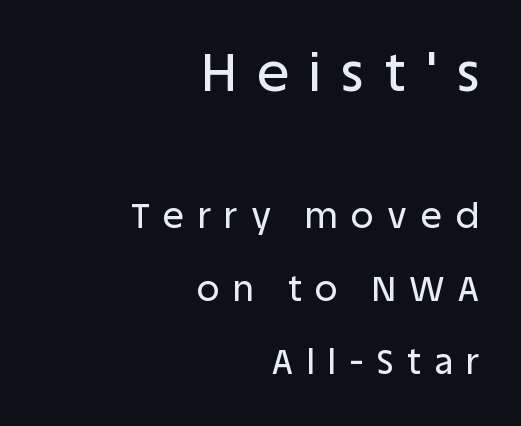
The image shows 53 px sans-serif type, upright; set right-aligned, loose line spacing (2.09x), unusually wide letter spacing (+0.39 em), not underlined; the first (top) block is 1.51x larger; low stroke contrast and a large x-height.
